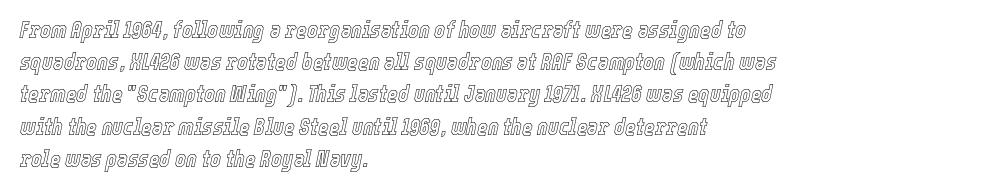
Q: Is the text italic (slanted)? A: Yes, it leans right by about 12 degrees.
Q: Is the text underlined? A: No.
Q: How is the paragraph aligned? A: Left-aligned.
Q: Is the spacing between letters normal or unusually wide? A: Normal.
Q: Is the spacing between lines tight, normal or loose? A: Normal.
